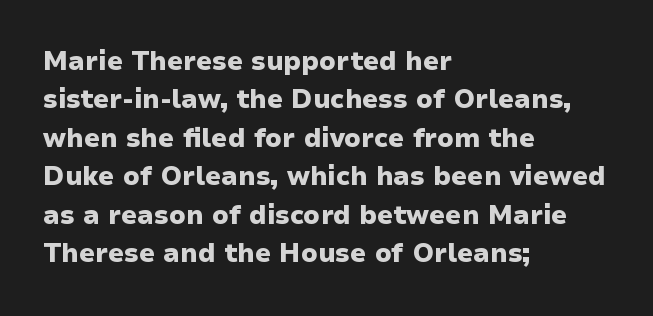
{"italic": "no", "bold": "yes", "underline": "no", "align": "left", "line_spacing": "normal", "line_spacing_ratio": 1.48, "letter_spacing": "normal", "letter_spacing_em": 0.0, "glyph_px": 26}
